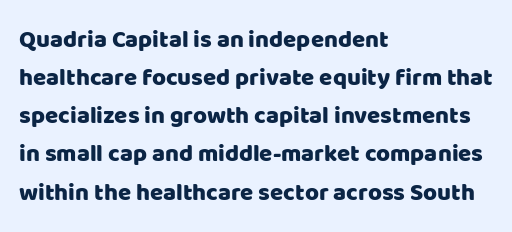
A normal amount of white space separates one row of letters from the next. In terms of letterspacing, this is plain default setting. Quick note: not italic, upright. Only glyphs here, with clear space below each row. Horizontally, the lines are justified to the leading edge only.
